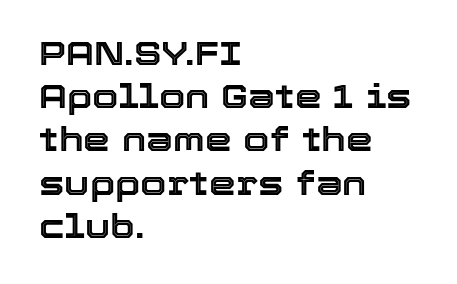
Reading down the block, your eye returns to a fixed left position each line. A clean baseline with only descenders dipping below it. Leading: standard. This sample uses an upright cut, with every glyph sitting square on the baseline.
